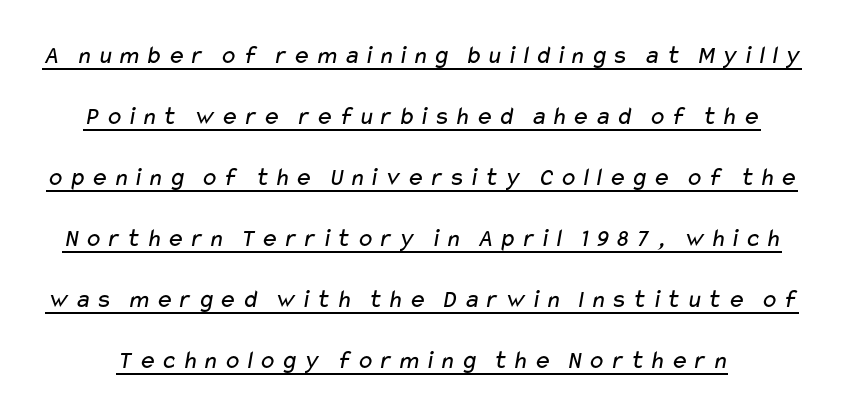
Q: Is the text bold? A: No.
Q: Is the text underlined? A: Yes.
Q: Is the spacing between lines tight, normal or loose? A: Loose.
